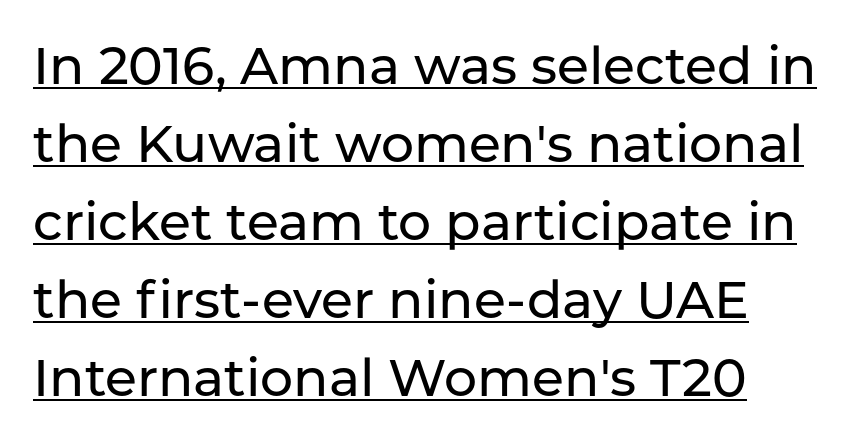
Unlike a traditional serif, this face leaves its strokes unadorned. Does the leading feel generous? No, just average. Short note: letters normally spaced. Italic: no, the glyphs are upright roman.
